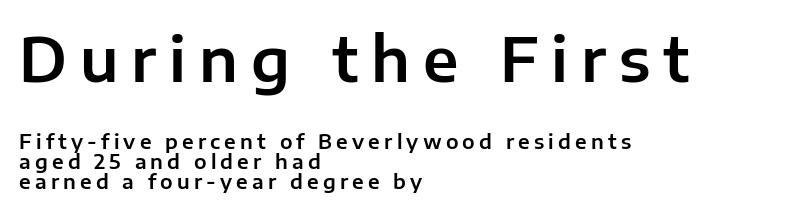
{"serif": "no", "italic": "no", "width": "normal", "stroke_contrast": "low", "x_height": "medium", "monospaced": "no", "underline": "no", "align": "left", "line_spacing": "tight", "line_spacing_ratio": 0.99, "letter_spacing": "wide", "letter_spacing_em": 0.21, "larger_block": "first", "size_ratio": 3.05, "glyph_px": 61}
